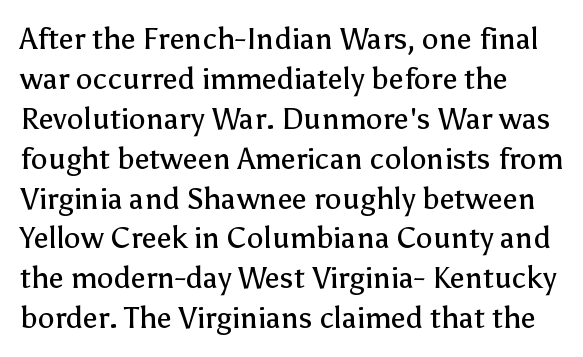
Weight class: somewhere from thin through regular. A bare baseline throughout the passage. The lines are quadded left. Is this a fixed-width face? No — the glyphs have proportional, varying widths.
